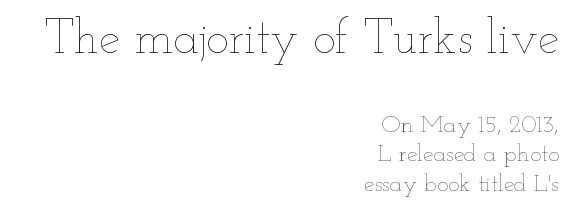
{"italic": "no", "bold": "no", "weight": "thin", "width": "wide", "stroke_contrast": "low", "x_height": "small", "monospaced": "no", "underline": "no", "align": "right", "line_spacing_ratio": 1.22, "letter_spacing": "normal", "letter_spacing_em": 0.0, "larger_block": "first", "size_ratio": 2.0, "glyph_px": 48}
